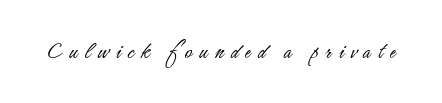
{"bold": "no", "underline": "no", "letter_spacing": "wide", "letter_spacing_em": 0.28, "glyph_px": 25}
